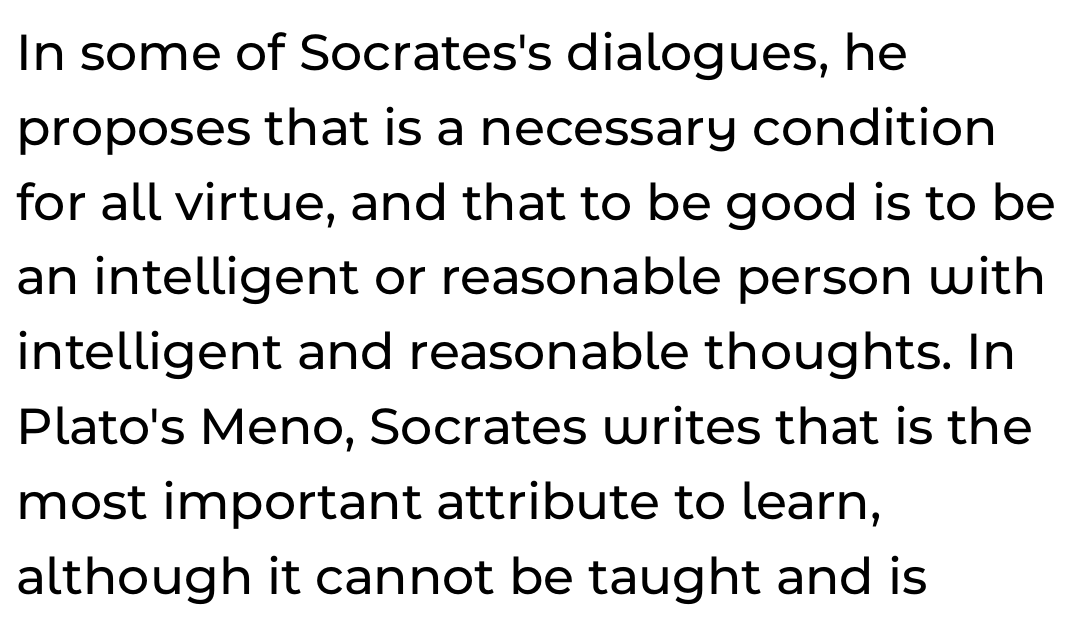
The image shows 55 px sans-serif type, upright; set left-aligned, normal line spacing (1.36x), normal letter spacing, not underlined; low stroke contrast and a medium x-height.
